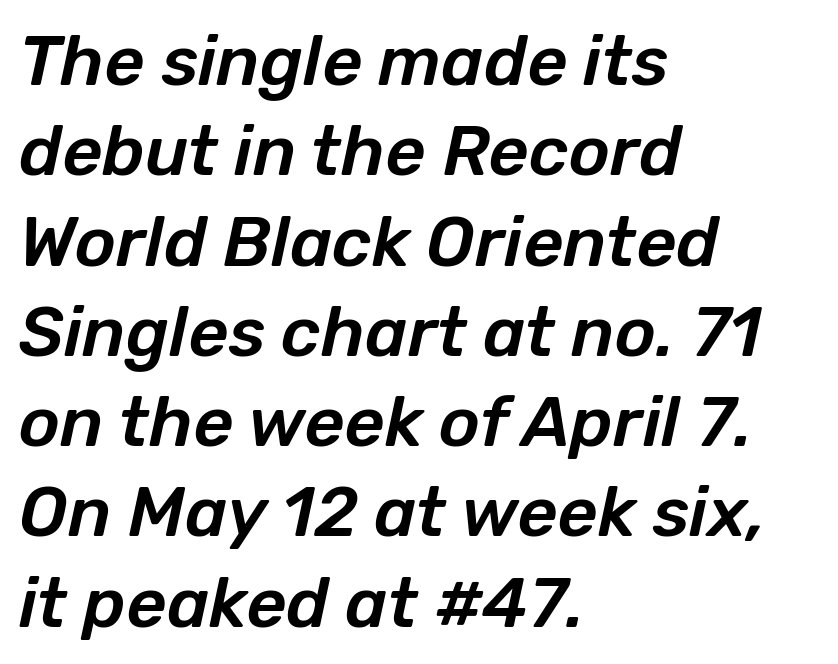
The image shows 70 px text type, italic (leaning right); set left-aligned, normal line spacing (1.29x), normal letter spacing, not underlined; low stroke contrast and a medium x-height.
